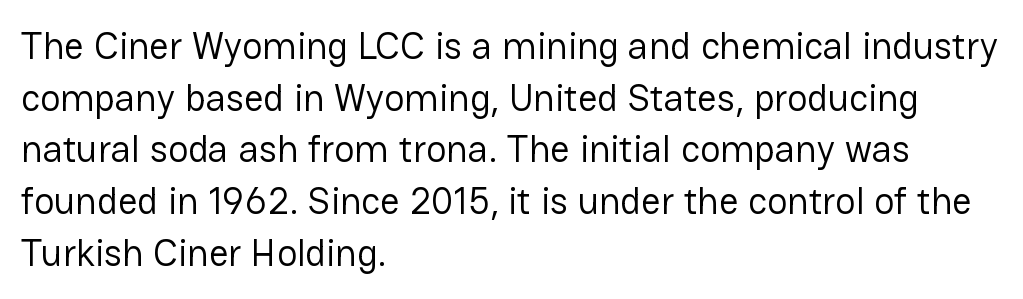
The image shows 38 px regular-weight sans-serif type, upright; set left-aligned, normal line spacing (1.36x), normal letter spacing, not underlined; low stroke contrast and a medium x-height.
